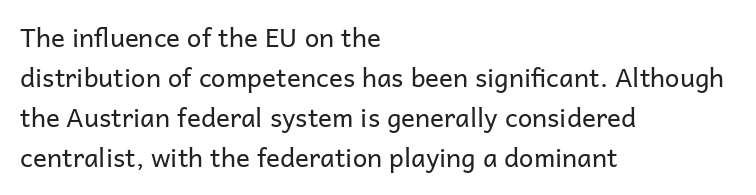
Descender tails drop into unmarked territory. Stroke mass is kept to a normal reading level or below. Default kerning and tracking; the words read as compact shapes. Teacher's note: observe the even left margin — that is flush-left alignment.
